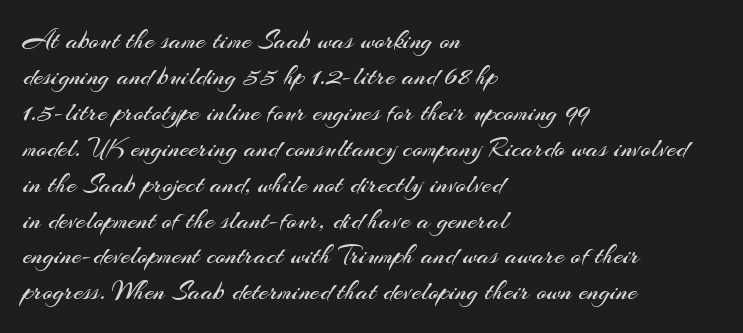
{"bold": "no", "underline": "no", "align": "left", "line_spacing": "normal", "line_spacing_ratio": 1.33, "letter_spacing": "normal", "letter_spacing_em": 0.0, "glyph_px": 27}
